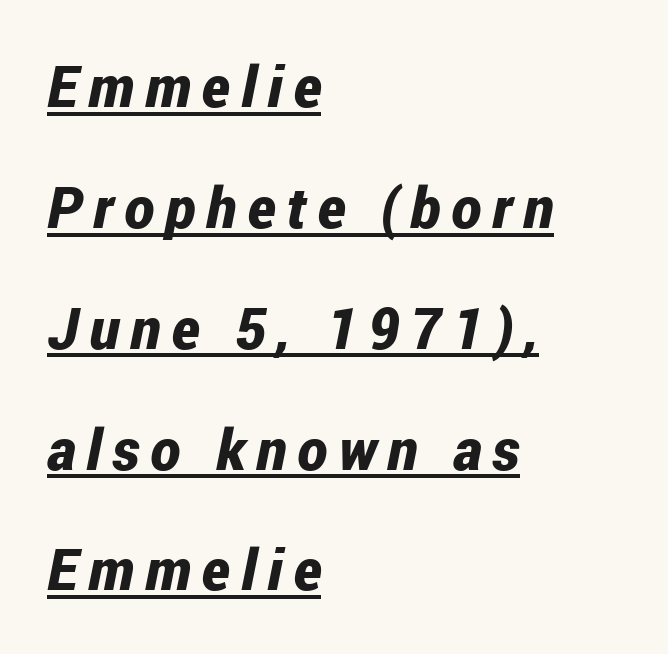
Honestly, the rows look like they've been pulled way apart. This sample has the flowing, uneven cadence of proportional lettering. In terms of weight, the rendering is a true, heavy bold. The glyphs are accompanied by a horizontal stroke just below them. Slant detected: the letters are inclined. Teacher's note: observe the even left margin — that is flush-left alignment.
